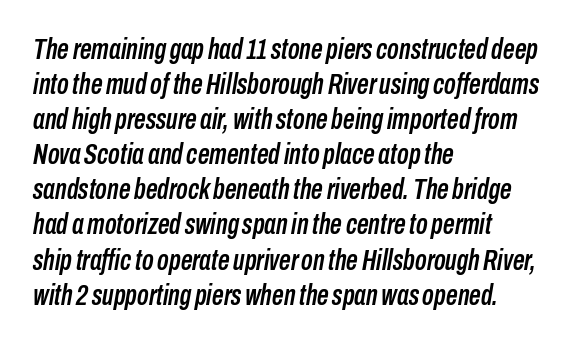
{"italic": "yes", "lean": "right", "slant_degrees": 10, "width": "condensed", "stroke_contrast": "low", "x_height": "medium", "monospaced": "no", "underline": "no", "align": "left", "line_spacing_ratio": 1.21, "letter_spacing": "normal", "letter_spacing_em": 0.0, "glyph_px": 29}
